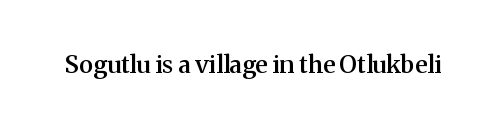
Q: Is the text bold? A: Semi-bold.
Q: Is the text italic (slanted)? A: No, it is upright.
Q: Is the text underlined? A: No.
Q: Is the spacing between letters normal or unusually wide? A: Normal.
